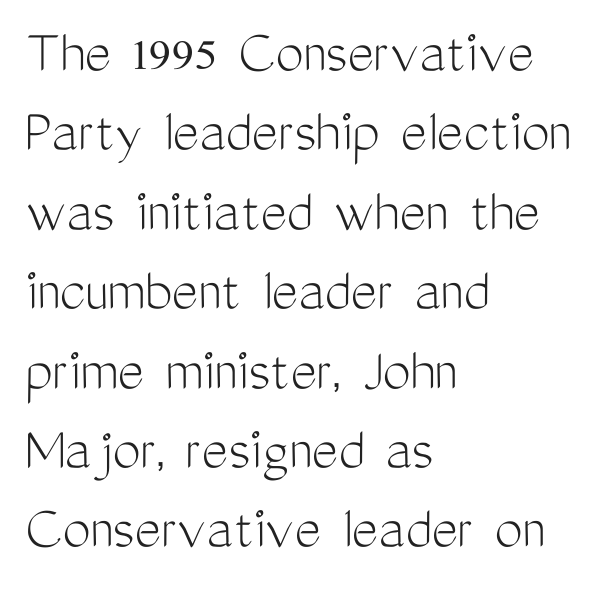
Q: Is the text bold? A: No.
Q: Is the text italic (slanted)? A: No, it is upright.
Q: Is the typeface a serif or a sans-serif typeface? A: Sans-serif.
Q: Is the text underlined? A: No.
Q: How is the paragraph aligned? A: Left-aligned.
Q: Is the spacing between letters normal or unusually wide? A: Normal.
Q: Is the spacing between lines tight, normal or loose? A: Normal.
Q: Width (condensed, normal, or wide)? A: Condensed.
Q: Stroke contrast? A: Medium.
Q: x-height? A: Medium.
Q: Monospaced? A: No.
